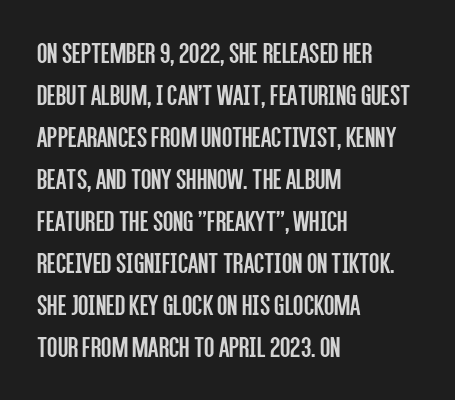
The image shows 30 px regular-weight, condensed sans-serif type, upright; set left-aligned, normal line spacing (1.4x), normal letter spacing, not underlined; low stroke contrast and a large x-height.
